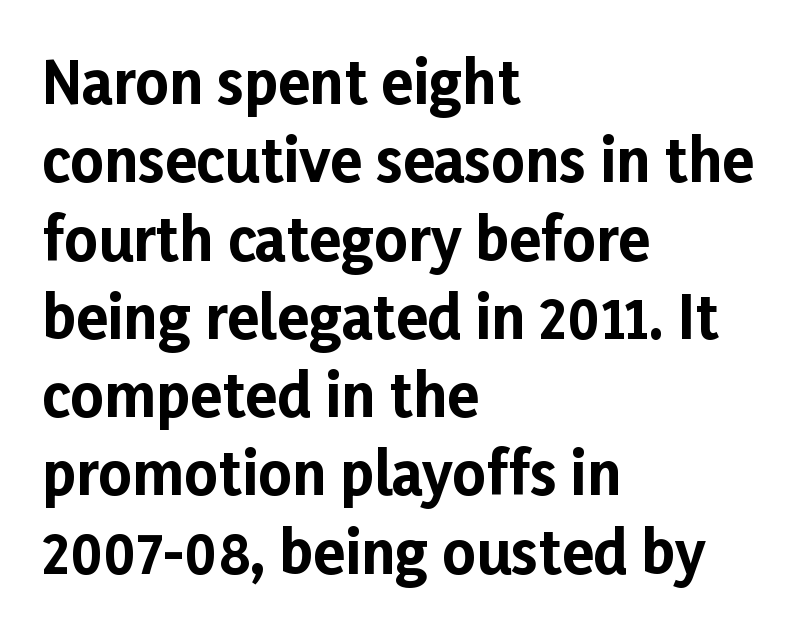
{"serif": "no", "italic": "no", "bold": "yes", "weight": "bold", "width": "normal", "stroke_contrast": "low", "x_height": "medium", "monospaced": "no", "underline": "no", "align": "left", "line_spacing": "normal", "line_spacing_ratio": 1.35, "letter_spacing": "normal", "letter_spacing_em": 0.0, "glyph_px": 58}
